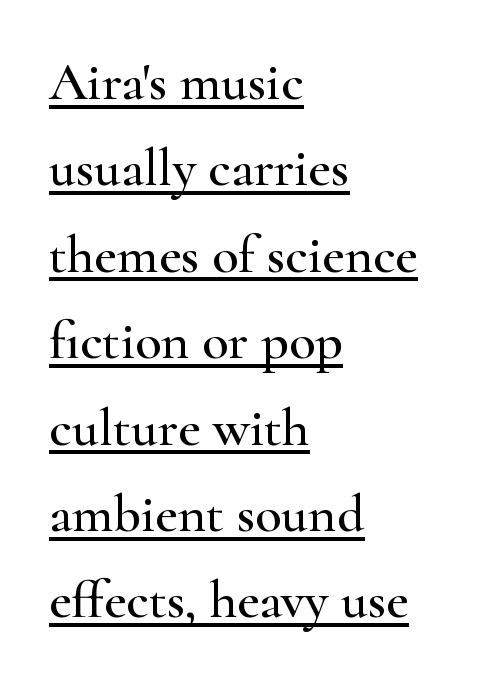
The image shows 54 px wide serif type, upright; set left-aligned, normal line spacing (1.6x), normal letter spacing, underlined; high stroke contrast and a small x-height.
